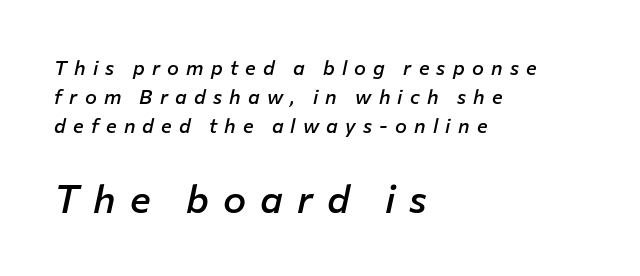
Q: Is the text bold? A: Semi-bold.
Q: Is the text italic (slanted)? A: Yes, it leans right by about 12 degrees.
Q: Is the text underlined? A: No.
Q: How is the paragraph aligned? A: Left-aligned.
Q: Is the spacing between letters normal or unusually wide? A: Unusually wide.
Q: Is the spacing between lines tight, normal or loose? A: Normal.
Q: Which block of text is set in a larger size, the first (top) or the second (bottom)? A: The second (bottom) one.
Q: Width (condensed, normal, or wide)? A: Normal.
Q: Stroke contrast? A: Low.
Q: x-height? A: Medium.
Q: Monospaced? A: No.
